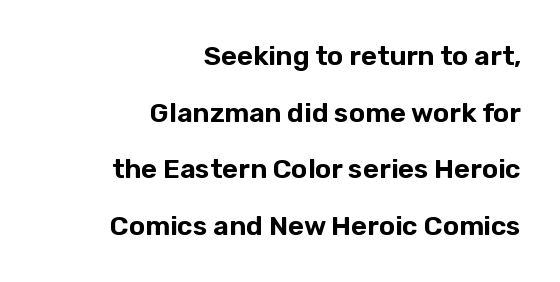
The lines are quadded right. Nobody touched the tracking dial on this one. The space directly below the letters is spotless. Honestly, the rows look like they've been pulled way apart. Does the lettering tilt? It doesn't — this is upright.
